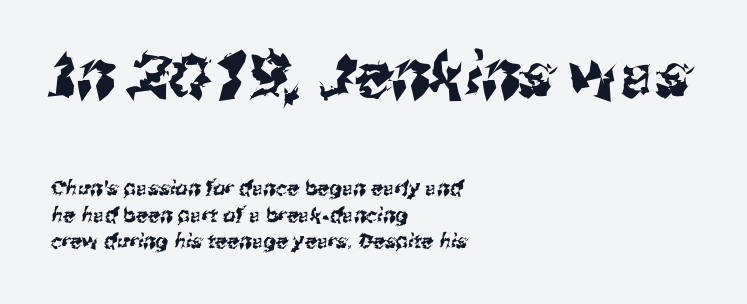
Q: Is the typeface a serif or a sans-serif typeface? A: Sans-serif.
Q: Is the text underlined? A: No.
Q: How is the paragraph aligned? A: Left-aligned.
Q: Is the spacing between letters normal or unusually wide? A: Normal.
Q: Is the spacing between lines tight, normal or loose? A: Normal.
Q: Which block of text is set in a larger size, the first (top) or the second (bottom)? A: The first (top) one.
Q: Width (condensed, normal, or wide)? A: Normal.
Q: Stroke contrast? A: Medium.
Q: x-height? A: Medium.
Q: Monospaced? A: No.
